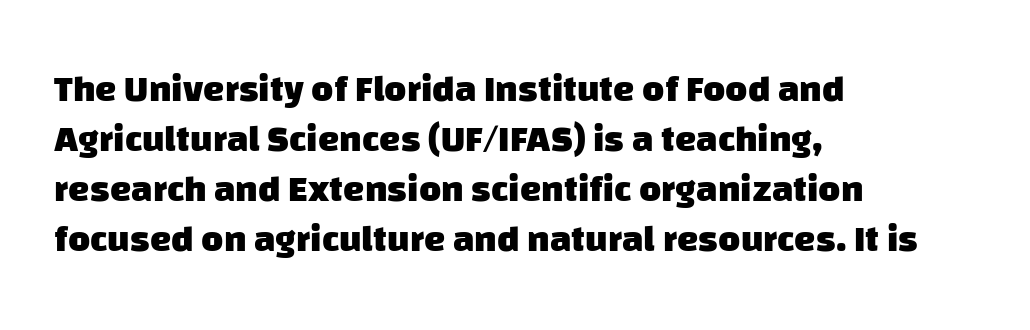
The image shows 38 px heavy sans-serif type; set left-aligned, normal line spacing (1.32x), normal letter spacing, not underlined; low stroke contrast and a large x-height.
